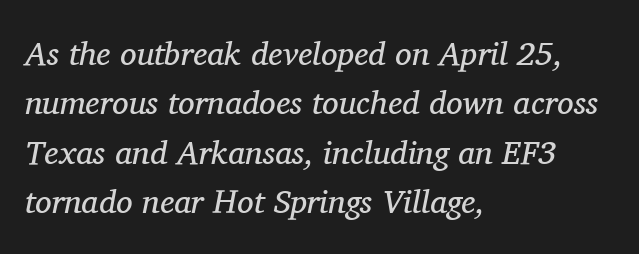
Q: Is the text bold? A: No.
Q: Is the text italic (slanted)? A: Yes, it leans right by about 11 degrees.
Q: Is the typeface a serif or a sans-serif typeface? A: Serif.
Q: Is the text underlined? A: No.
Q: How is the paragraph aligned? A: Left-aligned.
Q: Is the spacing between letters normal or unusually wide? A: Normal.
Q: Is the spacing between lines tight, normal or loose? A: Normal.
Q: Width (condensed, normal, or wide)? A: Normal.
Q: Stroke contrast? A: Medium.
Q: x-height? A: Medium.
Q: Monospaced? A: No.
